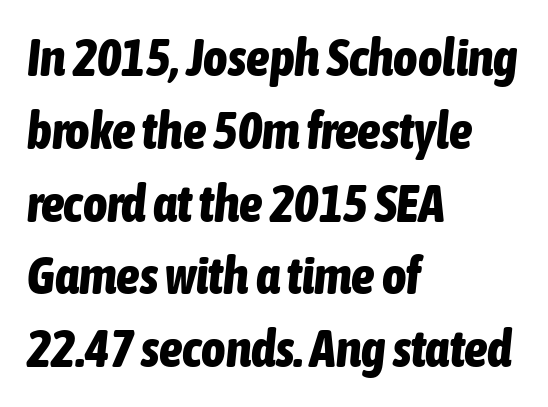
The image shows 52 px bold, condensed type, italic (leaning right); set left-aligned, normal line spacing (1.4x), normal letter spacing, not underlined; low stroke contrast and a medium x-height.
